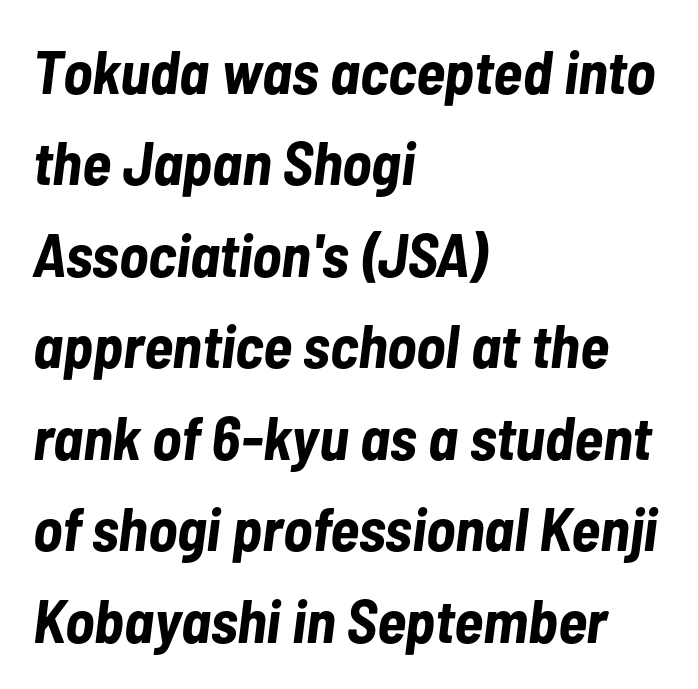
The face used here is proportionally spaced, like ordinary book or web type. This sample keeps an unexceptional amount of space between lines. Beneath every word, the page is bare. Each line starts at the same left margin while the right side varies.
